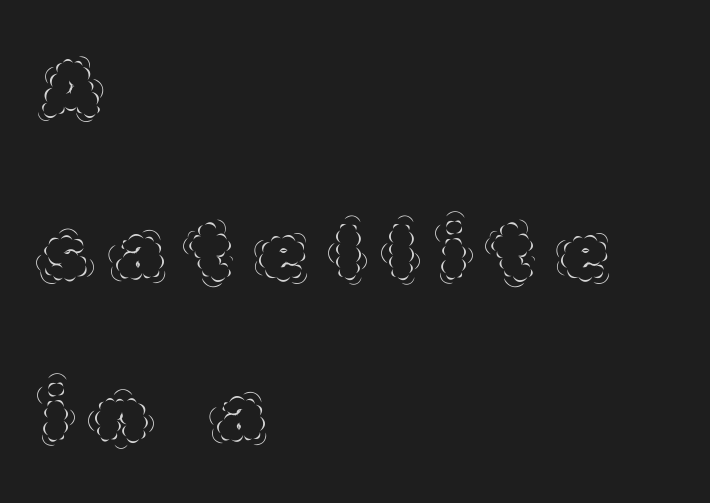
Varying glyph widths throughout — classic text-font behaviour. One glance says open: line gaps are wider than usual. Is the type heavy? It reads as light-to-regular instead. Style check: upright.
